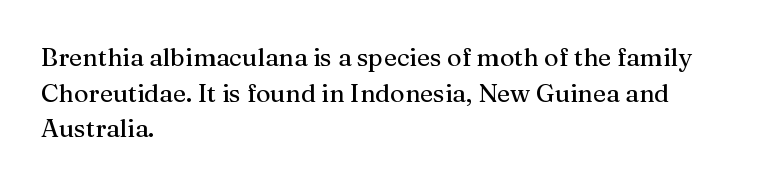
The image shows 25 px text type, upright; set left-aligned, normal line spacing (1.43x), normal letter spacing, not underlined.
